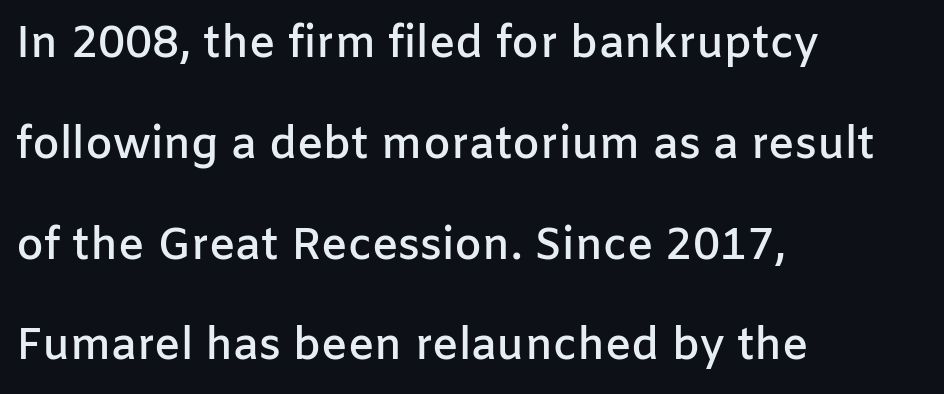
The image shows 44 px semibold sans-serif type, upright; set left-aligned, loose line spacing (2.29x), normal letter spacing, not underlined; low stroke contrast and a medium x-height.
